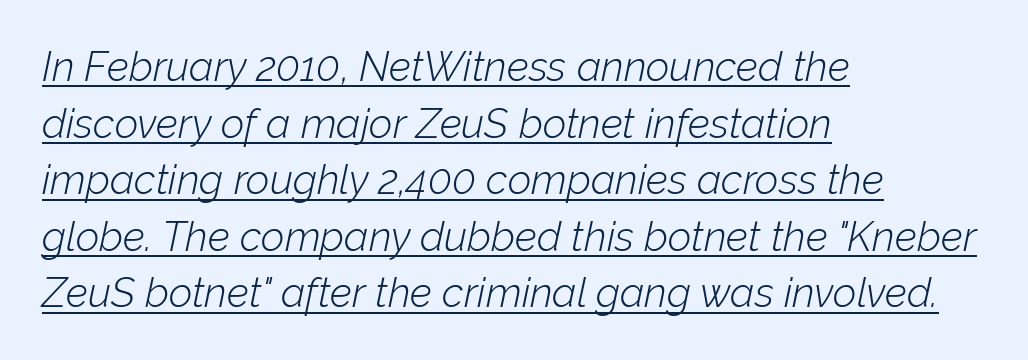
Q: Is the text bold? A: No.
Q: Is the text italic (slanted)? A: Yes, it leans right by about 12 degrees.
Q: Is the text underlined? A: Yes.
Q: How is the paragraph aligned? A: Left-aligned.
Q: Is the spacing between letters normal or unusually wide? A: Normal.
Q: Is the spacing between lines tight, normal or loose? A: Normal.
Q: Width (condensed, normal, or wide)? A: Normal.
Q: Stroke contrast? A: Low.
Q: x-height? A: Medium.
Q: Monospaced? A: No.
